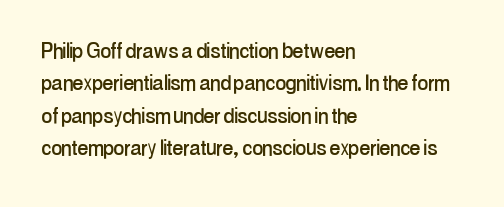
These lines sit exactly where default settings would place them. The letters stand upright; this is a roman face. Typeset ragged right — the left edge is the straight one. Just letters on the line, the space beneath them empty. Caption: standard tracking, unaltered.
